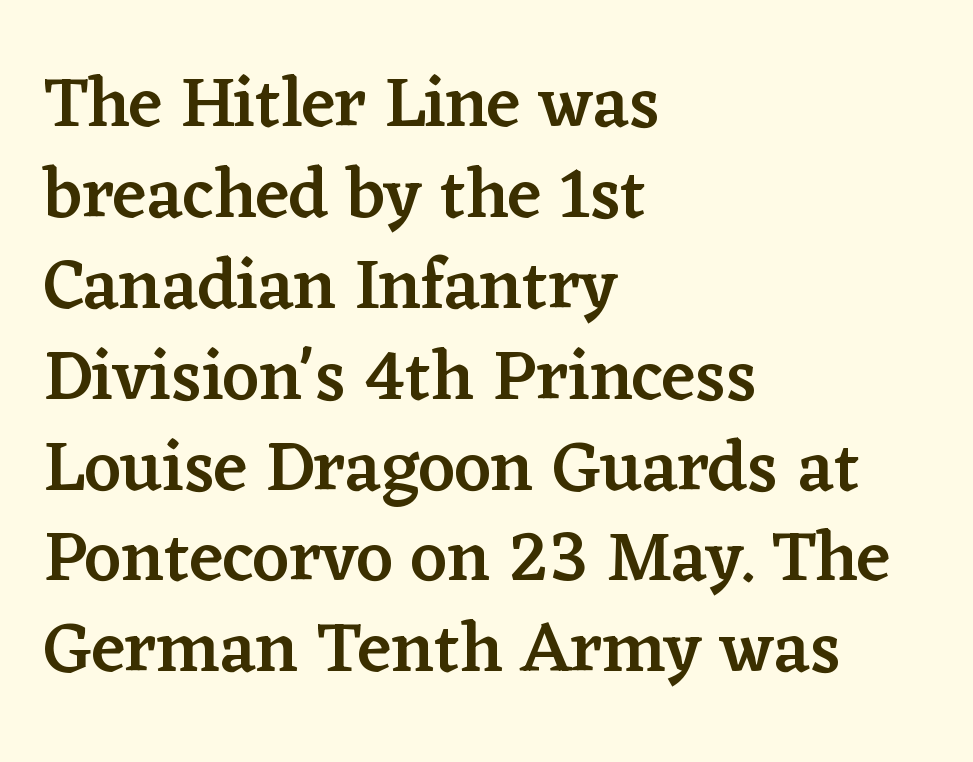
Q: Is the text bold? A: Semi-bold.
Q: Is the text italic (slanted)? A: No, it is upright.
Q: Is the typeface a serif or a sans-serif typeface? A: Serif.
Q: Is the text underlined? A: No.
Q: How is the paragraph aligned? A: Left-aligned.
Q: Is the spacing between letters normal or unusually wide? A: Normal.
Q: Is the spacing between lines tight, normal or loose? A: Normal.
Q: Width (condensed, normal, or wide)? A: Normal.
Q: Stroke contrast? A: Low.
Q: x-height? A: Medium.
Q: Monospaced? A: No.
